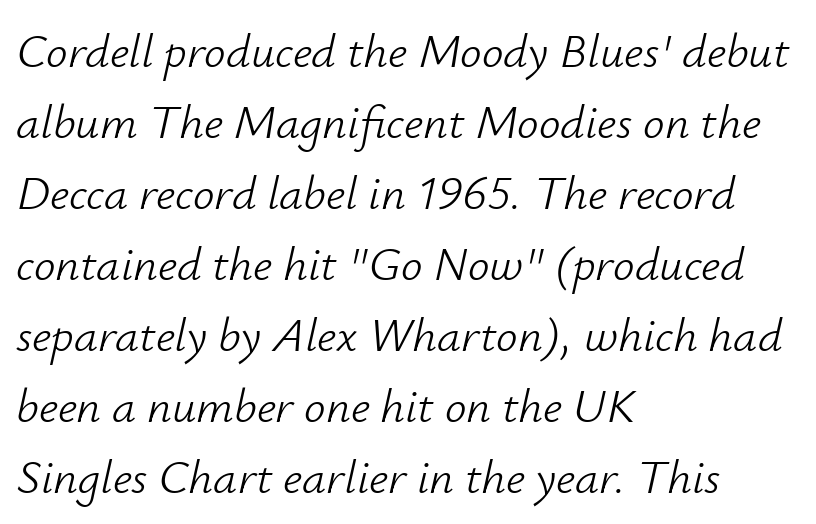
The image shows 48 px light type, italic (leaning right); set left-aligned, normal line spacing (1.48x), normal letter spacing, not underlined; low stroke contrast and a small x-height.
